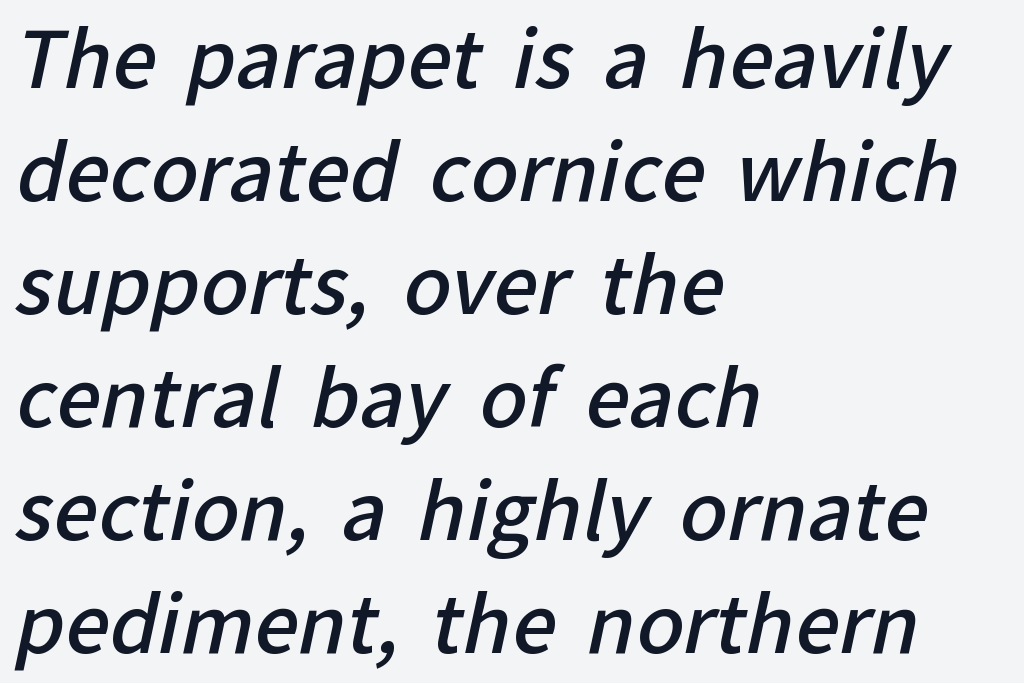
{"serif": "no", "bold": "semi", "weight": "semibold", "width": "normal", "stroke_contrast": "low", "x_height": "medium", "monospaced": "no", "underline": "no", "align": "left", "line_spacing": "normal", "line_spacing_ratio": 1.45, "letter_spacing": "normal", "letter_spacing_em": 0.0, "glyph_px": 78}
